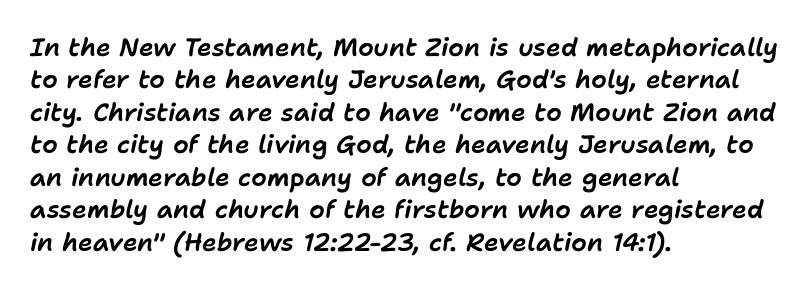
{"italic": "yes", "lean": "right", "slant_degrees": 11, "underline": "no", "align": "left", "line_spacing": "normal", "line_spacing_ratio": 1.3, "letter_spacing": "normal", "letter_spacing_em": 0.0, "glyph_px": 25}
